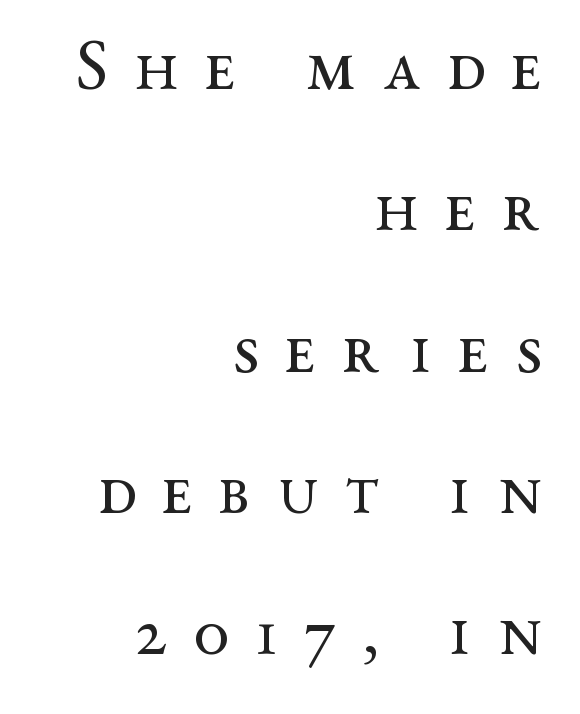
On a weight scale, this lands at 450 or below. Italic: no, the glyphs are upright roman. Type without underlining. Old-style or modern, the face here clearly has serifs. The rag falls on the left side of this text block. You could not count columns in this text — the font is proportionally spaced.
